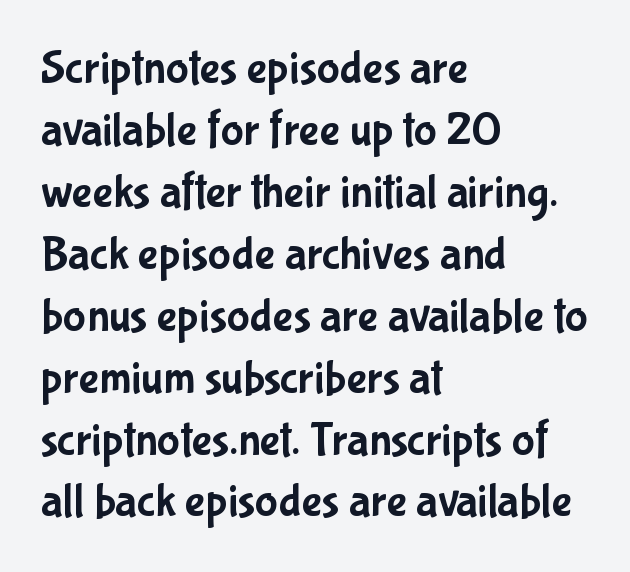
Q: Is the text italic (slanted)? A: No, it is upright.
Q: Is the typeface a serif or a sans-serif typeface? A: Sans-serif.
Q: Is the text underlined? A: No.
Q: How is the paragraph aligned? A: Left-aligned.
Q: Is the spacing between letters normal or unusually wide? A: Normal.
Q: Is the spacing between lines tight, normal or loose? A: Normal.
Q: Width (condensed, normal, or wide)? A: Condensed.
Q: Stroke contrast? A: Low.
Q: x-height? A: Medium.
Q: Monospaced? A: No.
